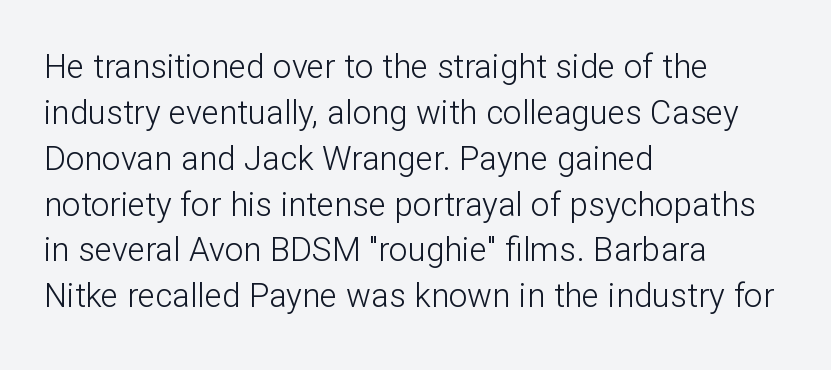
{"serif": "no", "italic": "no", "bold": "no", "weight": "light", "width": "normal", "stroke_contrast": "low", "x_height": "medium", "monospaced": "no", "underline": "no", "align": "left", "line_spacing": "normal", "line_spacing_ratio": 1.39, "letter_spacing": "normal", "letter_spacing_em": 0.0, "glyph_px": 33}
